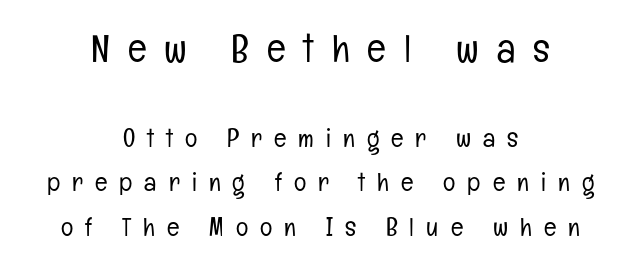
The image shows 39 px light, condensed sans-serif type, upright; set centered, line spacing 1.71x, unusually wide letter spacing (+0.46 em), not underlined; the first (top) block is 1.5x larger; low stroke contrast and a medium x-height.
